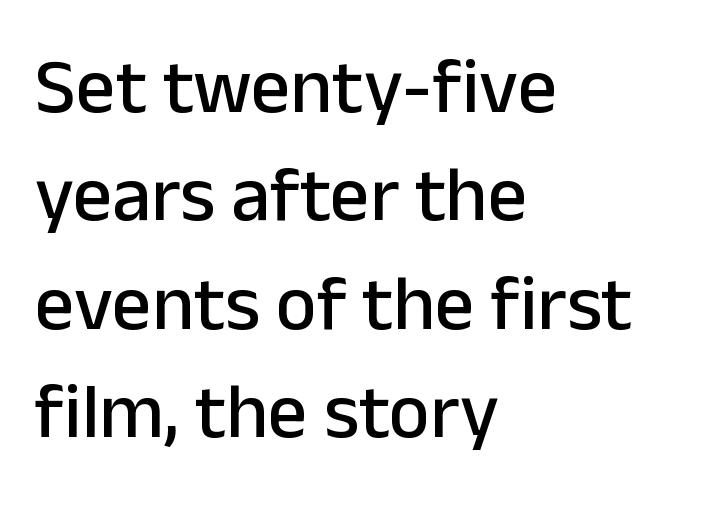
Q: Is the text italic (slanted)? A: No, it is upright.
Q: Is the typeface a serif or a sans-serif typeface? A: Sans-serif.
Q: Is the text underlined? A: No.
Q: How is the paragraph aligned? A: Left-aligned.
Q: Is the spacing between letters normal or unusually wide? A: Normal.
Q: Is the spacing between lines tight, normal or loose? A: Normal.
Q: Width (condensed, normal, or wide)? A: Normal.
Q: Stroke contrast? A: Low.
Q: x-height? A: Medium.
Q: Monospaced? A: No.
